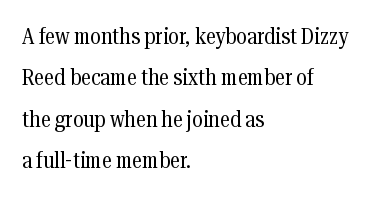
{"italic": "no", "bold": "no", "underline": "no", "align": "left", "line_spacing_ratio": 1.8, "letter_spacing": "normal", "letter_spacing_em": 0.0, "glyph_px": 23}
